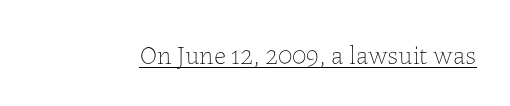
Short note: letters normally spaced. Is this a heavy cut? Hardly; it is regular or lighter. This sample uses an upright cut, with every glyph sitting square on the baseline. Is there an underline? Yes — a line sits under the letters.
